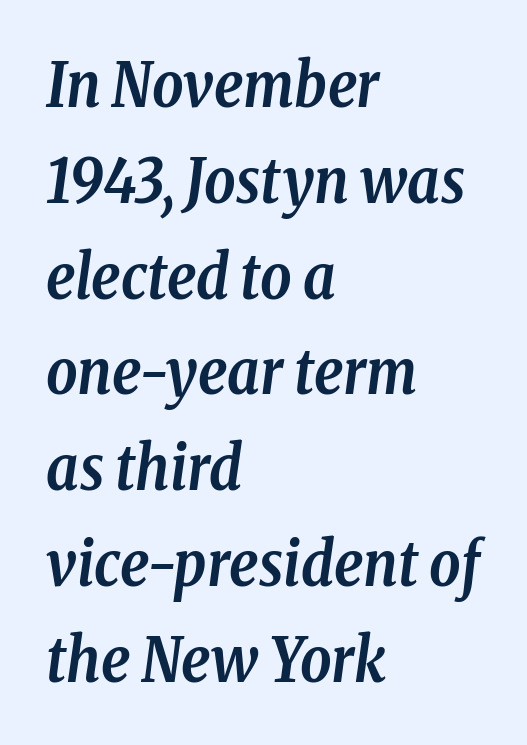
The image shows 61 px semibold, condensed serif type, italic (leaning right); set left-aligned, normal line spacing (1.57x), normal letter spacing, not underlined; low stroke contrast and a medium x-height.
